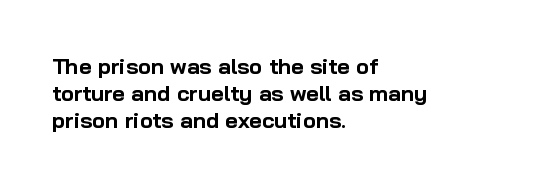
Q: Is the text bold? A: Yes.
Q: Is the text italic (slanted)? A: No, it is upright.
Q: Is the text underlined? A: No.
Q: How is the paragraph aligned? A: Left-aligned.
Q: Is the spacing between letters normal or unusually wide? A: Normal.
